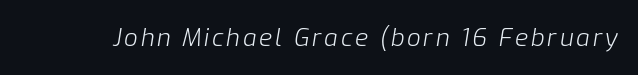
{"italic": "yes", "lean": "right", "slant_degrees": 9, "bold": "no", "underline": "no", "glyph_px": 24}
